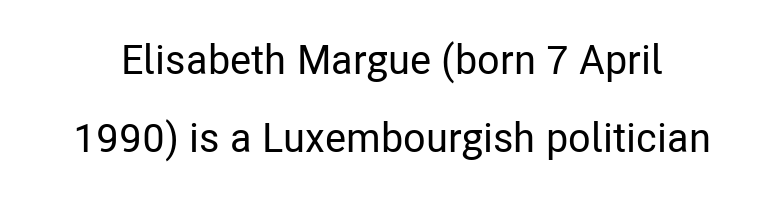
Q: Is the text italic (slanted)? A: No, it is upright.
Q: Is the typeface a serif or a sans-serif typeface? A: Sans-serif.
Q: Is the text underlined? A: No.
Q: Is the spacing between letters normal or unusually wide? A: Normal.
Q: Is the spacing between lines tight, normal or loose? A: Loose.
Q: Width (condensed, normal, or wide)? A: Condensed.
Q: Stroke contrast? A: Low.
Q: x-height? A: Medium.
Q: Monospaced? A: No.
